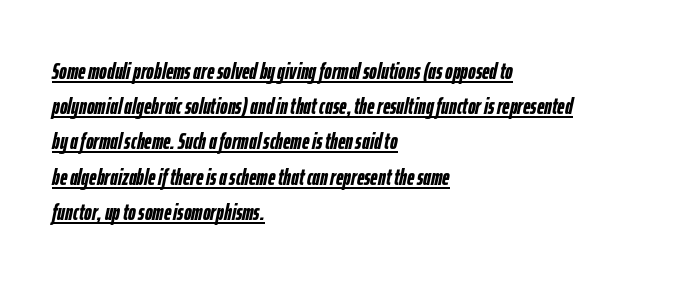
{"italic": "yes", "lean": "right", "slant_degrees": 12, "bold": "yes", "underline": "yes", "align": "left", "line_spacing": "normal", "line_spacing_ratio": 1.53, "letter_spacing": "normal", "letter_spacing_em": 0.0, "glyph_px": 23}
